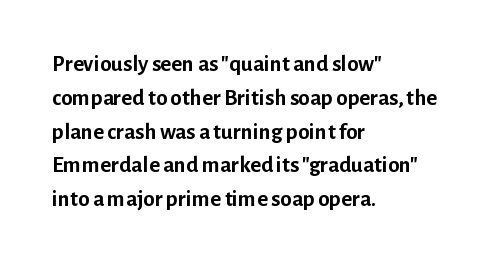
{"italic": "no", "bold": "yes", "underline": "no", "align": "left", "line_spacing": "normal", "line_spacing_ratio": 1.47, "letter_spacing": "normal", "letter_spacing_em": 0.0, "glyph_px": 23}
